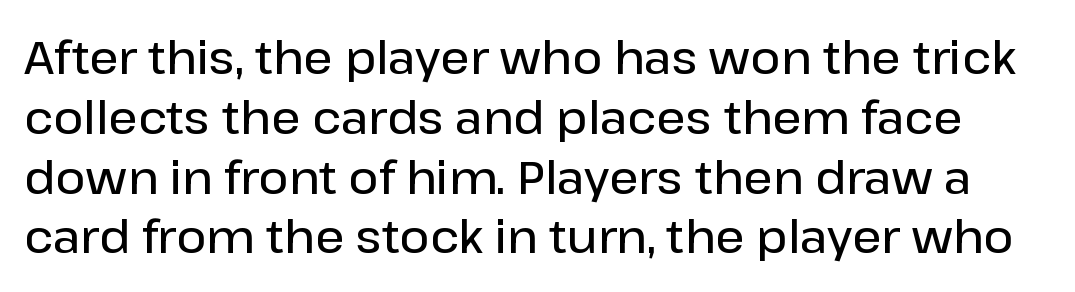
The image shows 46 px semibold sans-serif type, upright; set normal line spacing (1.3x), normal letter spacing, not underlined; low stroke contrast and a medium x-height.
